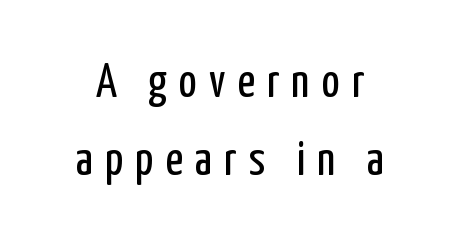
Q: Is the text bold? A: No.
Q: Is the text italic (slanted)? A: No, it is upright.
Q: Is the typeface a serif or a sans-serif typeface? A: Sans-serif.
Q: Is the text underlined? A: No.
Q: Is the spacing between letters normal or unusually wide? A: Unusually wide.
Q: Is the spacing between lines tight, normal or loose? A: Normal.
Q: Width (condensed, normal, or wide)? A: Condensed.
Q: Stroke contrast? A: Low.
Q: x-height? A: Medium.
Q: Monospaced? A: No.
